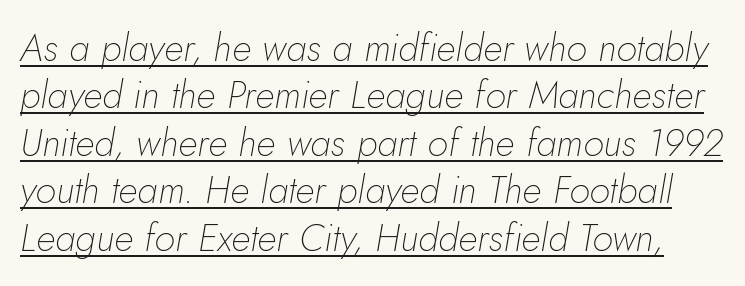
Q: Is the text bold? A: No.
Q: Is the text italic (slanted)? A: Yes, it leans right by about 5 degrees.
Q: Is the text underlined? A: Yes.
Q: Is the spacing between letters normal or unusually wide? A: Normal.
Q: Is the spacing between lines tight, normal or loose? A: Normal.
Q: Width (condensed, normal, or wide)? A: Normal.
Q: Stroke contrast? A: Low.
Q: x-height? A: Small.
Q: Monospaced? A: No.
